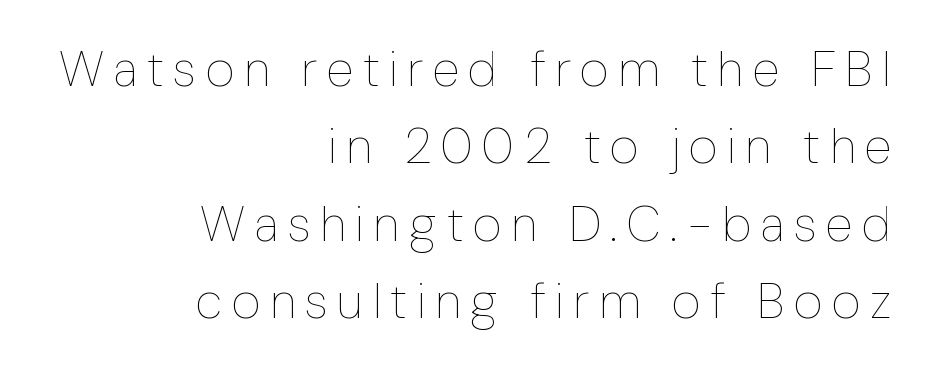
The image shows 50 px thin, condensed type, upright; set right-aligned, normal line spacing (1.55x), not underlined; low stroke contrast and a medium x-height.
